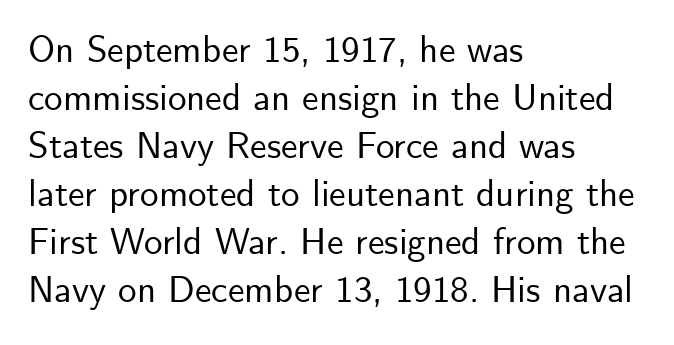
Q: Is the text italic (slanted)? A: No, it is upright.
Q: Is the typeface a serif or a sans-serif typeface? A: Sans-serif.
Q: Is the text underlined? A: No.
Q: How is the paragraph aligned? A: Left-aligned.
Q: Is the spacing between letters normal or unusually wide? A: Normal.
Q: Is the spacing between lines tight, normal or loose? A: Normal.
Q: Width (condensed, normal, or wide)? A: Normal.
Q: Stroke contrast? A: Low.
Q: x-height? A: Small.
Q: Monospaced? A: No.
